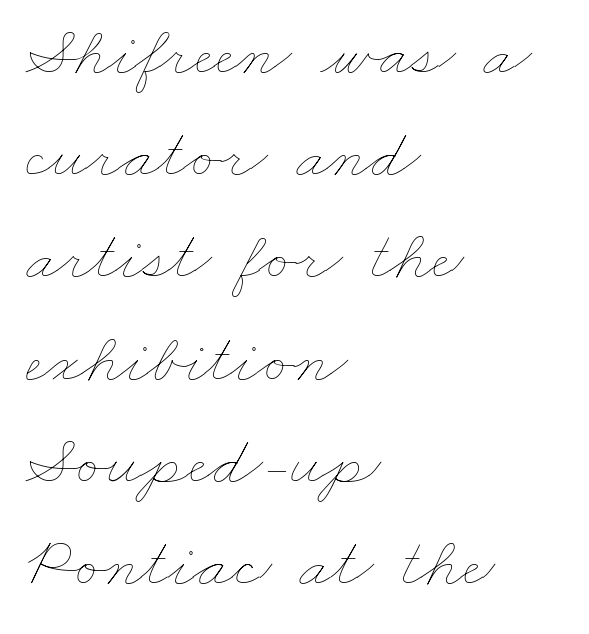
{"bold": "no", "weight": "thin", "width": "wide", "stroke_contrast": "low", "x_height": "small", "monospaced": "no", "underline": "no", "align": "left", "line_spacing": "normal", "line_spacing_ratio": 1.46, "letter_spacing": "normal", "letter_spacing_em": 0.0, "glyph_px": 70}
